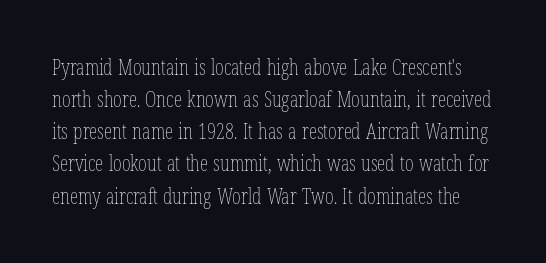
{"italic": "no", "bold": "no", "underline": "no", "line_spacing": "normal", "line_spacing_ratio": 1.53, "letter_spacing": "normal", "letter_spacing_em": 0.0, "glyph_px": 21}
